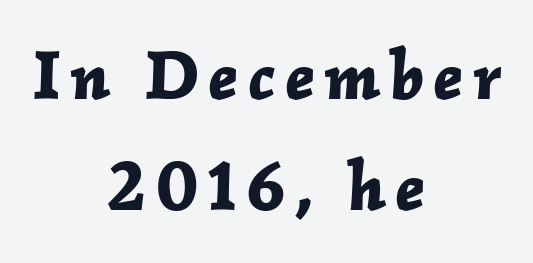
Q: Is the text bold? A: Yes.
Q: Is the text italic (slanted)? A: Yes, it leans right by about 2 degrees.
Q: Is the text underlined? A: No.
Q: How is the paragraph aligned? A: Centered.
Q: Is the spacing between lines tight, normal or loose? A: Normal.
Q: Width (condensed, normal, or wide)? A: Normal.
Q: Stroke contrast? A: Low.
Q: x-height? A: Medium.
Q: Monospaced? A: No.
